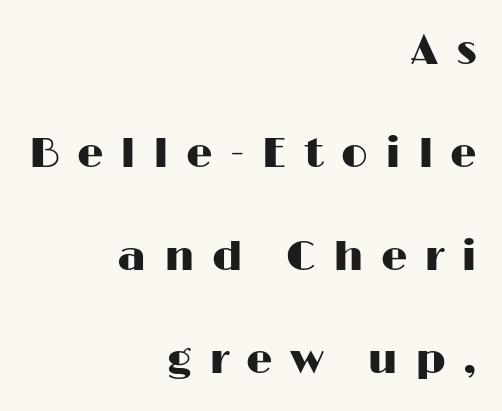
Q: Is the text italic (slanted)? A: No, it is upright.
Q: Is the typeface a serif or a sans-serif typeface? A: Sans-serif.
Q: Is the text underlined? A: No.
Q: How is the paragraph aligned? A: Right-aligned.
Q: Is the spacing between letters normal or unusually wide? A: Unusually wide.
Q: Is the spacing between lines tight, normal or loose? A: Loose.
Q: Width (condensed, normal, or wide)? A: Wide.
Q: Stroke contrast? A: High.
Q: x-height? A: Medium.
Q: Monospaced? A: No.
